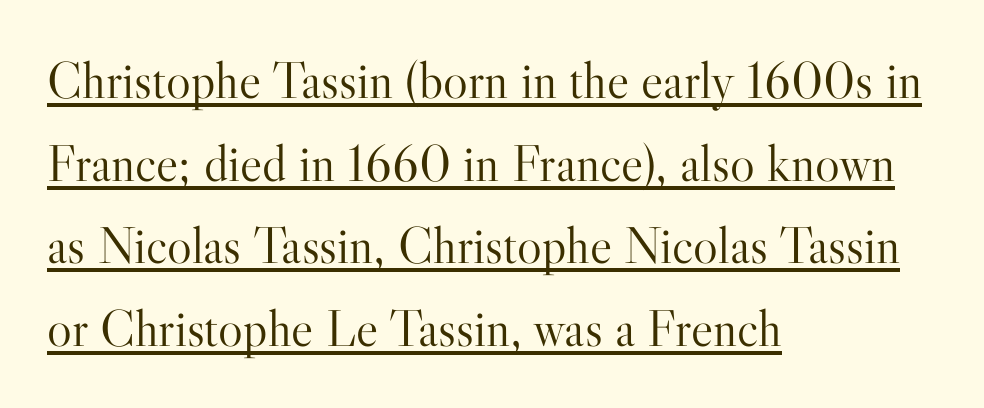
Nobody touched the tracking dial on this one. The paragraph has a hard left edge and a soft right edge. Note the varied advance widths — an 'i' is clearly narrower than an 'm'. Is the type heavy? It reads as light-to-regular instead. Upright lettering throughout. You can see a thin bar hugging the bottom of the glyphs.
